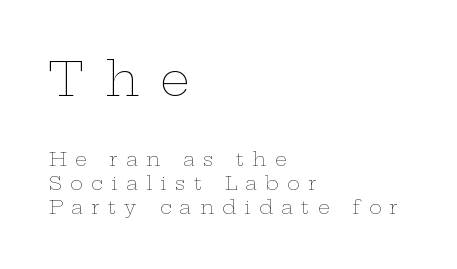
Q: Is the text bold? A: No.
Q: Is the text italic (slanted)? A: No, it is upright.
Q: Is the text underlined? A: No.
Q: How is the paragraph aligned? A: Left-aligned.
Q: Is the spacing between letters normal or unusually wide? A: Unusually wide.
Q: Is the spacing between lines tight, normal or loose? A: Normal.
Q: Which block of text is set in a larger size, the first (top) or the second (bottom)? A: The first (top) one.
Q: Width (condensed, normal, or wide)? A: Wide.
Q: Stroke contrast? A: Low.
Q: x-height? A: Medium.
Q: Monospaced? A: No.
